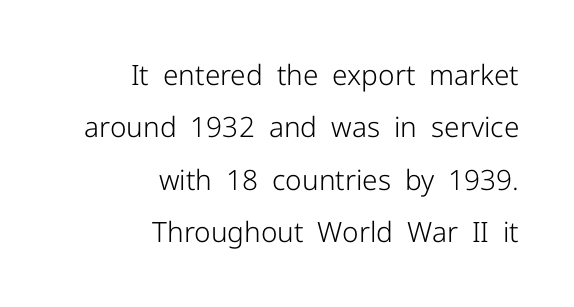
{"serif": "no", "italic": "no", "bold": "no", "weight": "light", "width": "normal", "stroke_contrast": "low", "x_height": "medium", "monospaced": "no", "underline": "no", "align": "right", "line_spacing_ratio": 1.87, "letter_spacing": "normal", "letter_spacing_em": 0.0, "glyph_px": 28}
